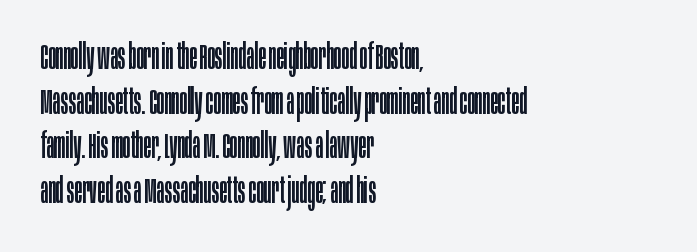
The image shows 36 px regular-weight, condensed sans-serif type, upright; set left-aligned, line spacing 1.24x, normal letter spacing, not underlined; low stroke contrast and a large x-height.
